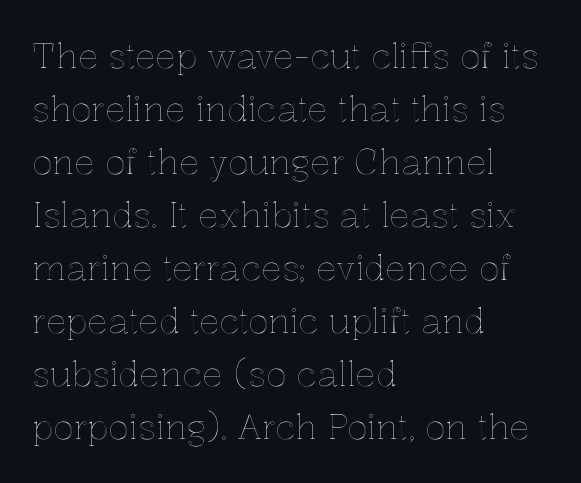
{"italic": "no", "width": "normal", "x_height": "medium", "monospaced": "no", "underline": "no", "align": "left", "line_spacing": "normal", "line_spacing_ratio": 1.56, "letter_spacing": "normal", "letter_spacing_em": 0.0, "glyph_px": 34}
